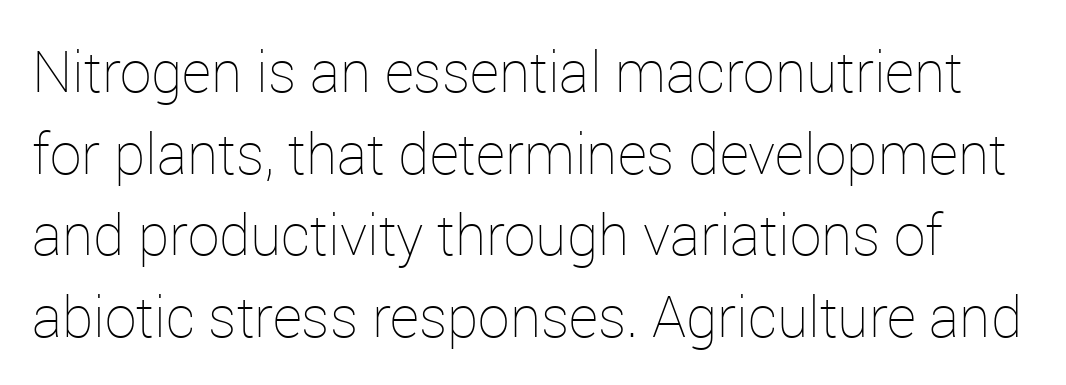
The image shows 57 px thin type, upright; set normal line spacing (1.43x), normal letter spacing, not underlined; low stroke contrast and a medium x-height.
